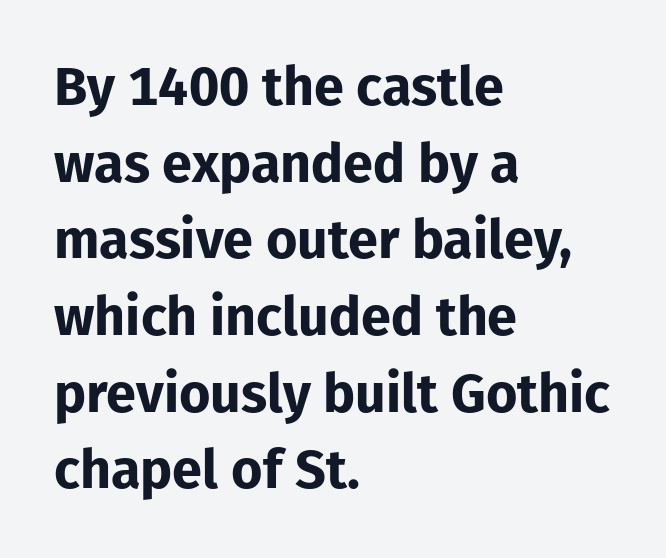
The image shows 54 px bold sans-serif type, upright; set left-aligned, normal line spacing (1.42x), normal letter spacing, not underlined; low stroke contrast and a medium x-height.
